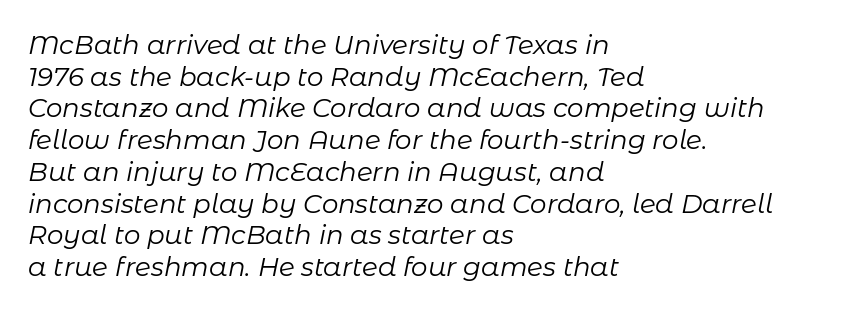
The image shows 26 px text type, italic (leaning right); set left-aligned, line spacing 1.22x, normal letter spacing, not underlined.
